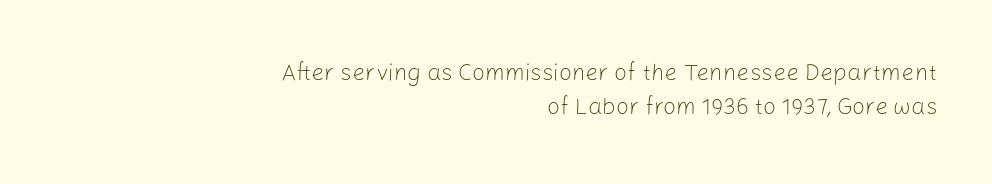
The image shows 23 px text type, upright; set right-aligned, normal line spacing (1.5x), normal letter spacing, not underlined.
